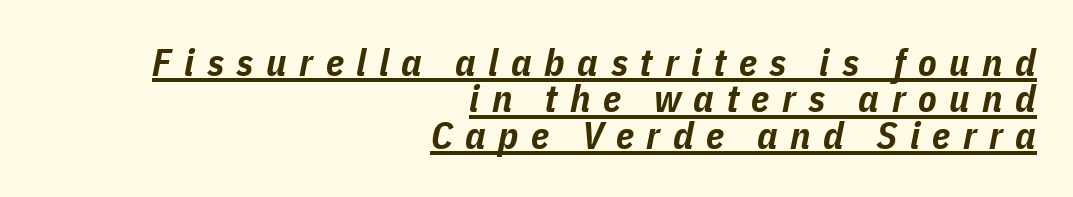
These lines carry a lot of weight — the face is fully bold. The passage shown is typed in a proportional face where columns would drift. Glyph-to-glyph distance is far greater than everyday printed text. If you drew a line through each stem, it would be angled. What's the leading like? Squeezed, with rows nearly overlapping. Line ends are locked; line starts wander.
